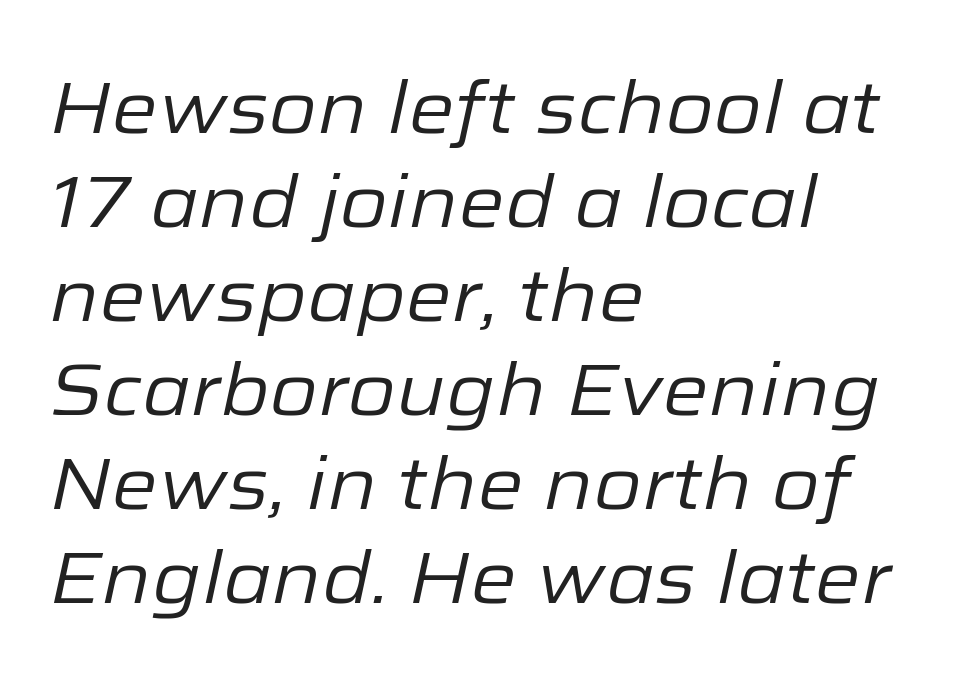
Q: Is the text bold? A: No.
Q: Is the text italic (slanted)? A: Yes, it leans right by about 12 degrees.
Q: Is the text underlined? A: No.
Q: How is the paragraph aligned? A: Left-aligned.
Q: Is the spacing between letters normal or unusually wide? A: Normal.
Q: Is the spacing between lines tight, normal or loose? A: Normal.
Q: Width (condensed, normal, or wide)? A: Normal.
Q: Stroke contrast? A: Low.
Q: x-height? A: Medium.
Q: Monospaced? A: No.
